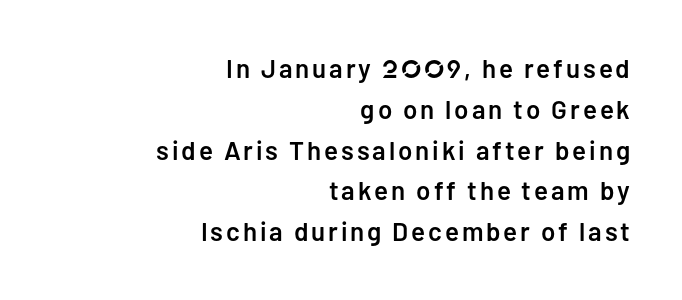
{"italic": "no", "bold": "semi", "underline": "no", "align": "right", "line_spacing": "normal", "line_spacing_ratio": 1.57, "glyph_px": 26}
